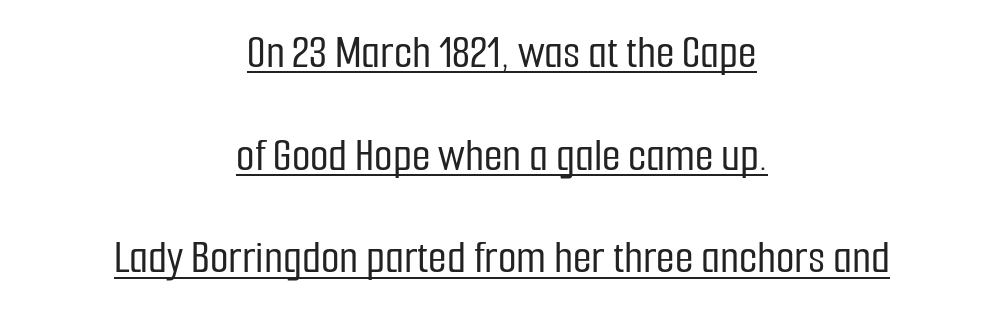
{"serif": "no", "italic": "no", "width": "condensed", "stroke_contrast": "low", "x_height": "medium", "monospaced": "no", "underline": "yes", "align": "center", "line_spacing": "loose", "line_spacing_ratio": 2.14, "letter_spacing": "normal", "letter_spacing_em": 0.0, "glyph_px": 48}
